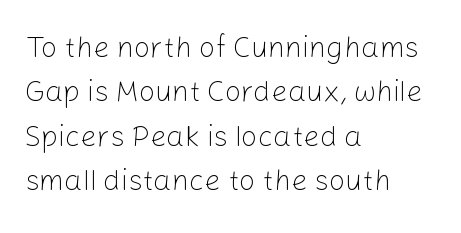
Q: Is the text bold? A: No.
Q: Is the text italic (slanted)? A: No, it is upright.
Q: Is the typeface a serif or a sans-serif typeface? A: Sans-serif.
Q: Is the text underlined? A: No.
Q: How is the paragraph aligned? A: Left-aligned.
Q: Is the spacing between letters normal or unusually wide? A: Normal.
Q: Is the spacing between lines tight, normal or loose? A: Normal.
Q: Width (condensed, normal, or wide)? A: Normal.
Q: Stroke contrast? A: Low.
Q: x-height? A: Medium.
Q: Monospaced? A: No.
